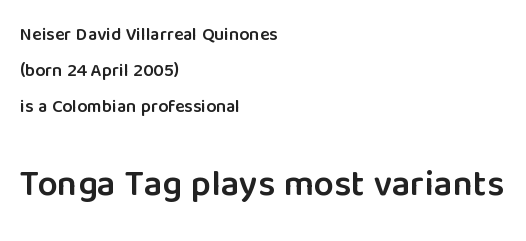
A clean baseline with only descenders dipping below it. Casual observation: everything's shoved over to the left. A somewhat darkened texture: the type is semibold rather than bold. These lines were composed using upright roman letters. You could fit nearly another row in the gap between these rows. Stroke terminals: plain, sans-serif.
